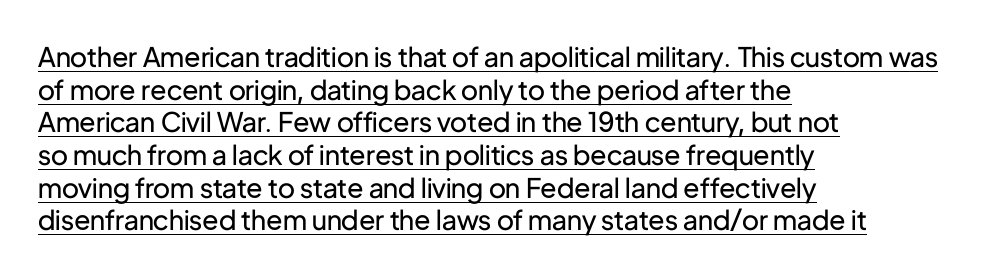
{"italic": "no", "bold": "no", "underline": "yes", "align": "left", "line_spacing_ratio": 1.21, "letter_spacing": "normal", "letter_spacing_em": 0.0, "glyph_px": 27}
